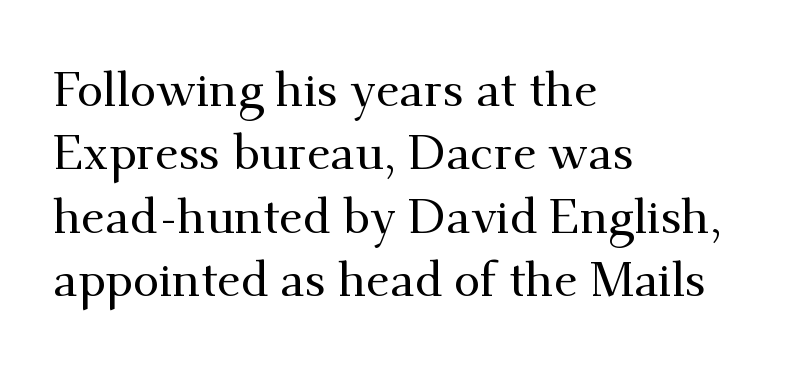
Compared with typical paragraphs, the rows here are spaced about the same. A roman cut, with each character standing at attention. The strip under each line holds only bare page. The designer went with a serif here, giving each stem small feet. The tracking reads as untouched default to a designer's eye.
